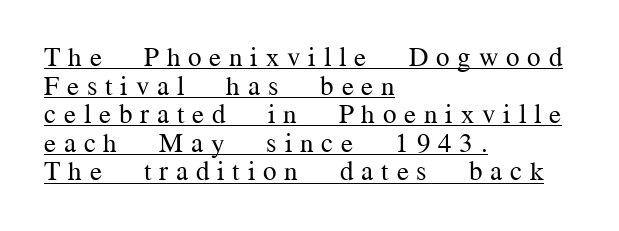
The image shows 27 px text type, upright; set left-aligned, tight line spacing (1.06x), unusually wide letter spacing (+0.29 em), underlined.
